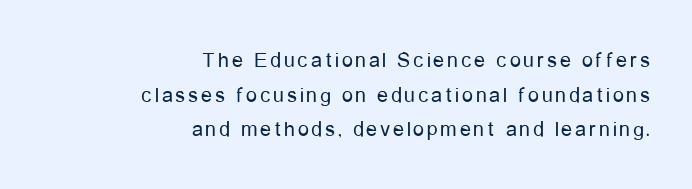
Summary of vertical rhythm: regular, with standard interline spacing. If you drew a ruler down the right edge, every line would touch it. The type sits square on the baseline with zero lean. Is this a heavy cut? Hardly; it is regular or lighter.
